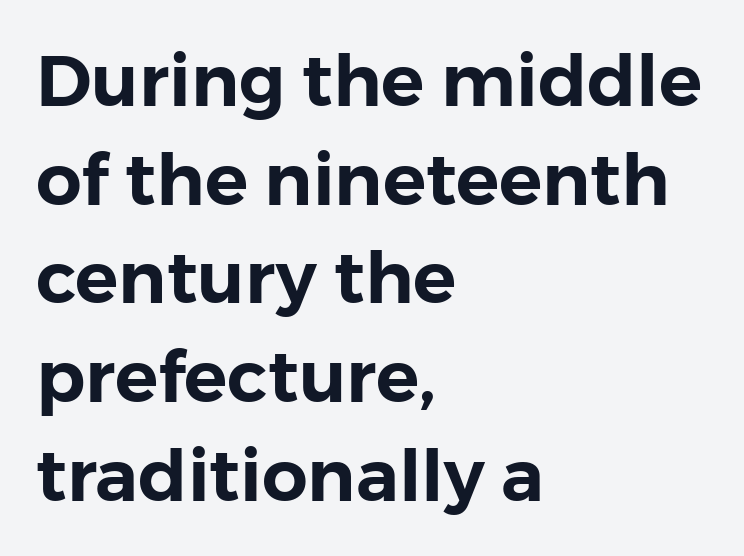
Q: Is the text italic (slanted)? A: No, it is upright.
Q: Is the typeface a serif or a sans-serif typeface? A: Sans-serif.
Q: Is the text underlined? A: No.
Q: How is the paragraph aligned? A: Left-aligned.
Q: Is the spacing between letters normal or unusually wide? A: Normal.
Q: Is the spacing between lines tight, normal or loose? A: Normal.
Q: Width (condensed, normal, or wide)? A: Normal.
Q: Stroke contrast? A: Low.
Q: x-height? A: Medium.
Q: Monospaced? A: No.
